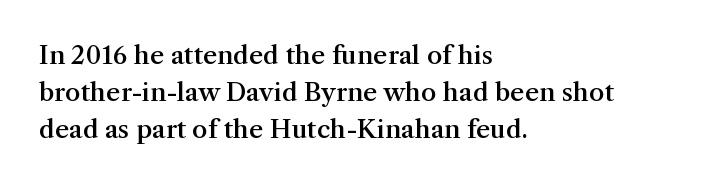
Posture: upright roman. The string is rendered with underlining switched off. Layout note: lines flush left. The line texture is even and compact thanks to regular tracking.
